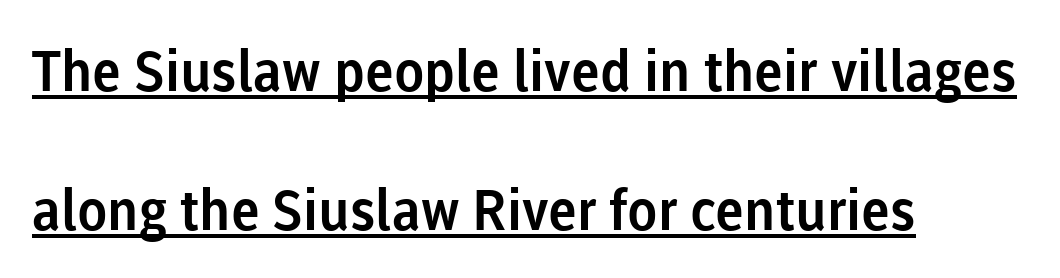
Q: Is the text italic (slanted)? A: No, it is upright.
Q: Is the typeface a serif or a sans-serif typeface? A: Sans-serif.
Q: Is the text underlined? A: Yes.
Q: How is the paragraph aligned? A: Left-aligned.
Q: Is the spacing between letters normal or unusually wide? A: Normal.
Q: Is the spacing between lines tight, normal or loose? A: Loose.
Q: Width (condensed, normal, or wide)? A: Normal.
Q: Stroke contrast? A: Low.
Q: x-height? A: Medium.
Q: Monospaced? A: No.
